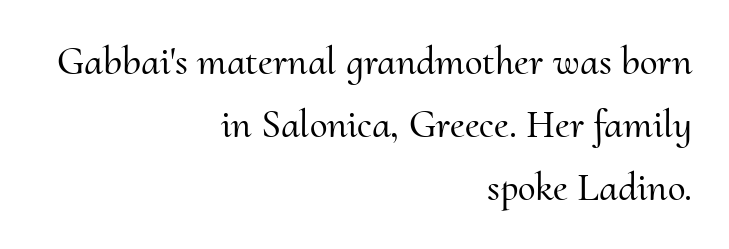
{"serif": "yes", "italic": "no", "width": "normal", "stroke_contrast": "medium", "x_height": "small", "monospaced": "no", "underline": "no", "align": "right", "line_spacing": "normal", "line_spacing_ratio": 1.57, "letter_spacing": "normal", "letter_spacing_em": 0.0, "glyph_px": 40}
